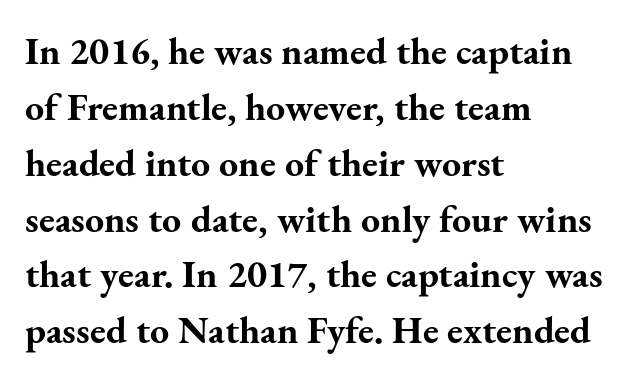
{"serif": "yes", "italic": "no", "bold": "yes", "weight": "bold", "width": "normal", "stroke_contrast": "medium", "x_height": "small", "monospaced": "no", "underline": "no", "align": "left", "line_spacing": "normal", "line_spacing_ratio": 1.47, "letter_spacing": "normal", "letter_spacing_em": 0.0, "glyph_px": 38}
